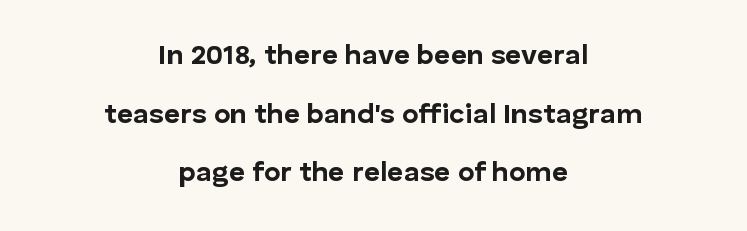
{"serif": "no", "italic": "no", "bold": "yes", "weight": "bold", "width": "normal", "stroke_contrast": "low", "x_height": "medium", "monospaced": "no", "underline": "no", "align": "center", "line_spacing": "loose", "line_spacing_ratio": 2.09, "letter_spacing": "normal", "letter_spacing_em": 0.0, "glyph_px": 28}
